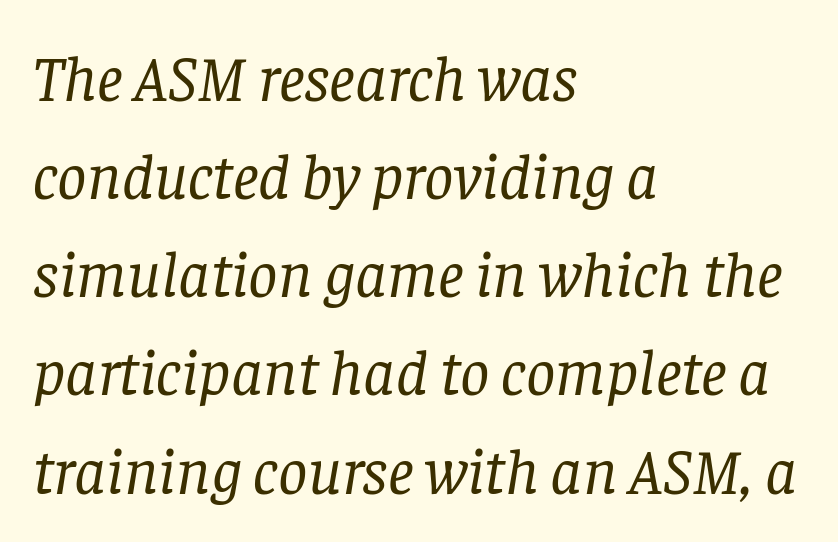
Q: Is the text bold? A: No.
Q: Is the text italic (slanted)? A: Yes, it leans right by about 8 degrees.
Q: Is the typeface a serif or a sans-serif typeface? A: Serif.
Q: Is the text underlined? A: No.
Q: How is the paragraph aligned? A: Left-aligned.
Q: Is the spacing between letters normal or unusually wide? A: Normal.
Q: Is the spacing between lines tight, normal or loose? A: Normal.
Q: Width (condensed, normal, or wide)? A: Normal.
Q: Stroke contrast? A: Low.
Q: x-height? A: Large.
Q: Monospaced? A: No.
